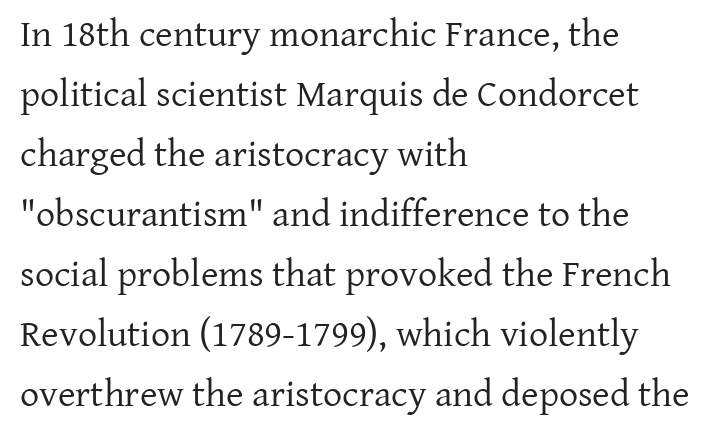
Q: Is the text bold? A: No.
Q: Is the text italic (slanted)? A: No, it is upright.
Q: Is the typeface a serif or a sans-serif typeface? A: Serif.
Q: Is the text underlined? A: No.
Q: How is the paragraph aligned? A: Left-aligned.
Q: Is the spacing between letters normal or unusually wide? A: Normal.
Q: Is the spacing between lines tight, normal or loose? A: Normal.
Q: Width (condensed, normal, or wide)? A: Normal.
Q: Stroke contrast? A: Low.
Q: x-height? A: Medium.
Q: Monospaced? A: No.
